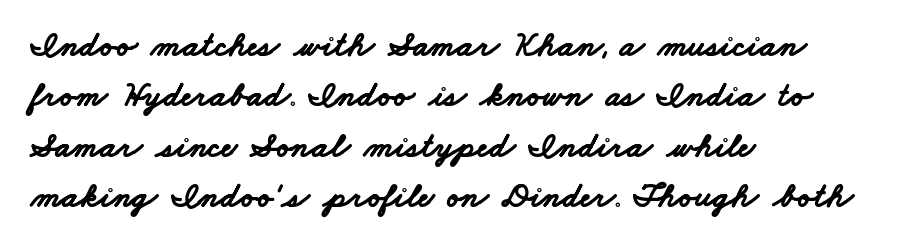
The passage shown is emphatically bold. These lines are set flush left with a ragged right edge. The characters display no serif detailing; their extremities are plain. This rendering features lettering with no underline.
